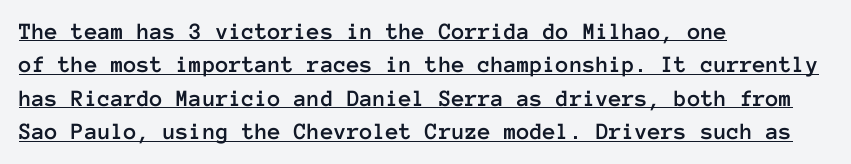
Q: Is the text italic (slanted)? A: No, it is upright.
Q: Is the text underlined? A: Yes.
Q: How is the paragraph aligned? A: Left-aligned.
Q: Is the spacing between letters normal or unusually wide? A: Normal.
Q: Is the spacing between lines tight, normal or loose? A: Normal.
